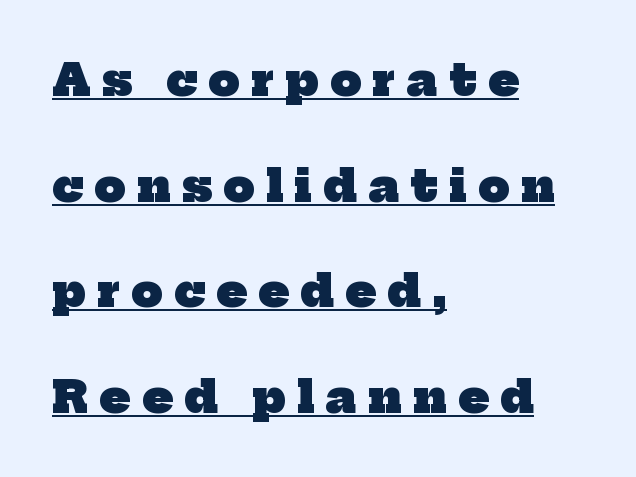
{"serif": "yes", "bold": "yes", "weight": "heavy", "width": "normal", "stroke_contrast": "low", "x_height": "medium", "monospaced": "no", "underline": "yes", "align": "left", "line_spacing": "loose", "line_spacing_ratio": 2.4, "letter_spacing": "wide", "letter_spacing_em": 0.26, "glyph_px": 44}
